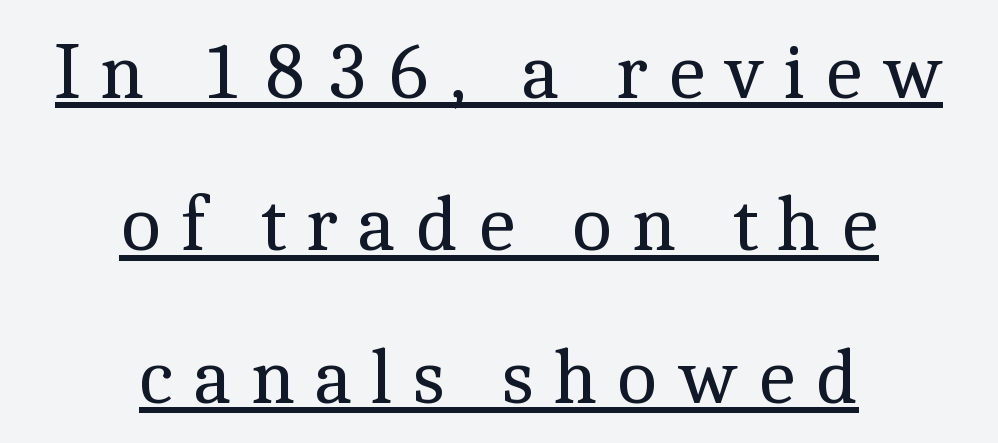
The image shows 79 px regular-weight serif type, upright; set centered, loose line spacing (1.93x), unusually wide letter spacing (+0.24 em), underlined; a medium x-height.
